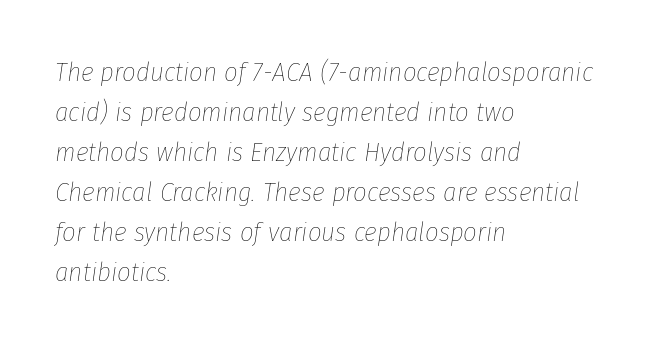
Line starts are locked; line ends wander. A quiet, ordinary-to-light weight characterises the typeface. Observe the lean: these are italic letterforms. The type is set solid horizontally, with unmodified tracking. Students, observe: this is what conventionally led text looks like.
